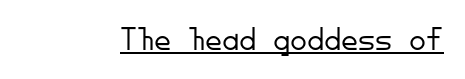
{"serif": "no", "italic": "no", "bold": "no", "weight": "light", "width": "normal", "stroke_contrast": "low", "x_height": "small", "monospaced": "yes", "underline": "yes", "letter_spacing": "normal", "letter_spacing_em": 0.0, "glyph_px": 34}
